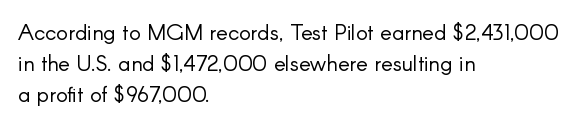
Summary of vertical rhythm: regular, with standard interline spacing. Short note: letters normally spaced. The font's upright variant was chosen for this text. Casual observation: everything's shoved over to the left.
